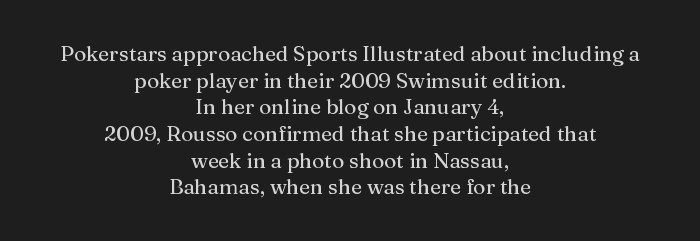
Upright lettering throughout. Leading matches the norm, producing a regular column. The lines in this sample share a center point and differ in where they start and stop. The space directly below the letters is spotless.
